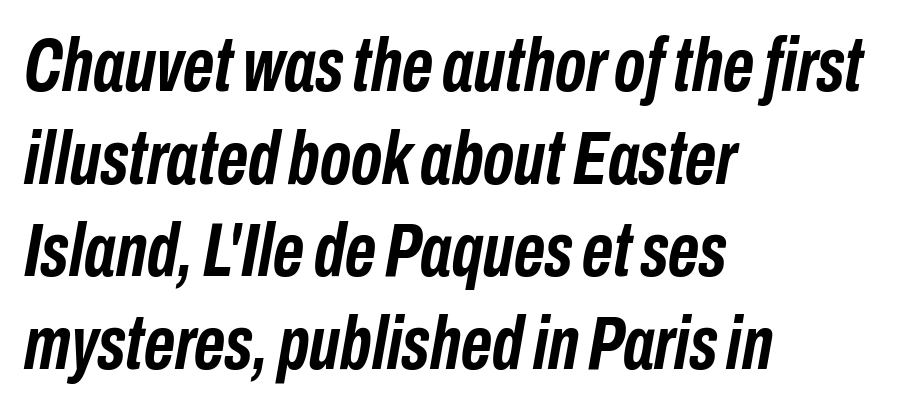
{"italic": "yes", "lean": "right", "slant_degrees": 10, "bold": "yes", "weight": "semibold", "width": "condensed", "stroke_contrast": "low", "x_height": "medium", "monospaced": "no", "underline": "no", "align": "left", "line_spacing_ratio": 1.22, "letter_spacing": "normal", "letter_spacing_em": 0.0, "glyph_px": 76}
